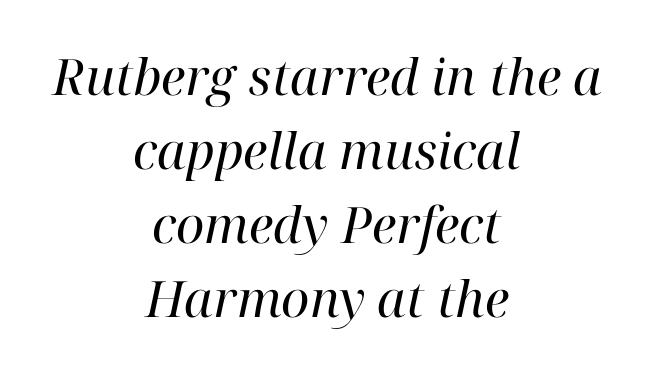
Q: Is the text bold? A: No.
Q: Is the text italic (slanted)? A: Yes, it leans right by about 12 degrees.
Q: Is the typeface a serif or a sans-serif typeface? A: Serif.
Q: Is the text underlined? A: No.
Q: How is the paragraph aligned? A: Centered.
Q: Is the spacing between letters normal or unusually wide? A: Normal.
Q: Is the spacing between lines tight, normal or loose? A: Normal.
Q: Width (condensed, normal, or wide)? A: Normal.
Q: Stroke contrast? A: High.
Q: x-height? A: Medium.
Q: Monospaced? A: No.
